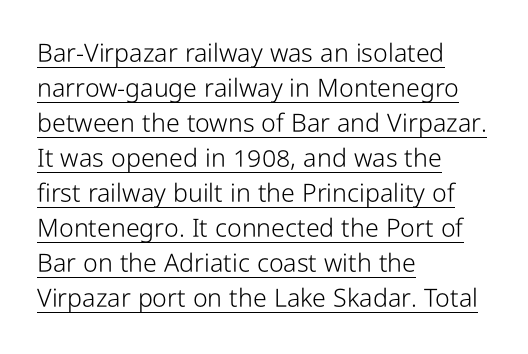
{"italic": "no", "bold": "no", "underline": "yes", "align": "left", "line_spacing": "normal", "line_spacing_ratio": 1.4, "letter_spacing": "normal", "letter_spacing_em": 0.0, "glyph_px": 25}
